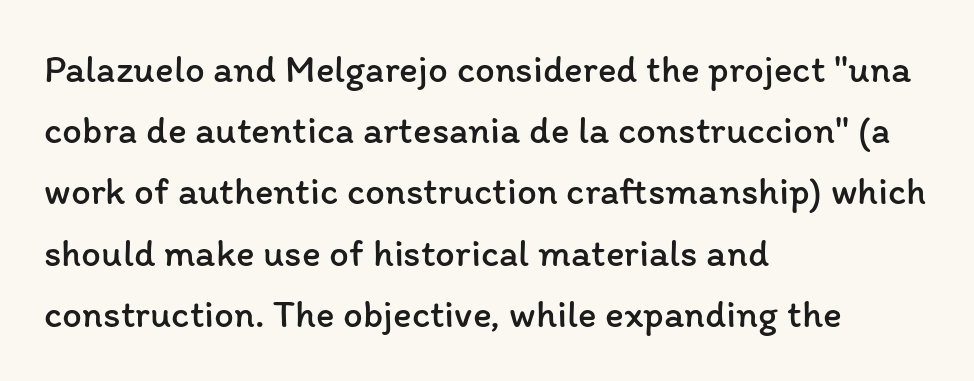
Q: Is the text bold? A: No.
Q: Is the text italic (slanted)? A: No, it is upright.
Q: Is the text underlined? A: No.
Q: How is the paragraph aligned? A: Left-aligned.
Q: Is the spacing between letters normal or unusually wide? A: Normal.
Q: Is the spacing between lines tight, normal or loose? A: Normal.
Q: Width (condensed, normal, or wide)? A: Normal.
Q: Stroke contrast? A: Low.
Q: x-height? A: Medium.
Q: Monospaced? A: No.
